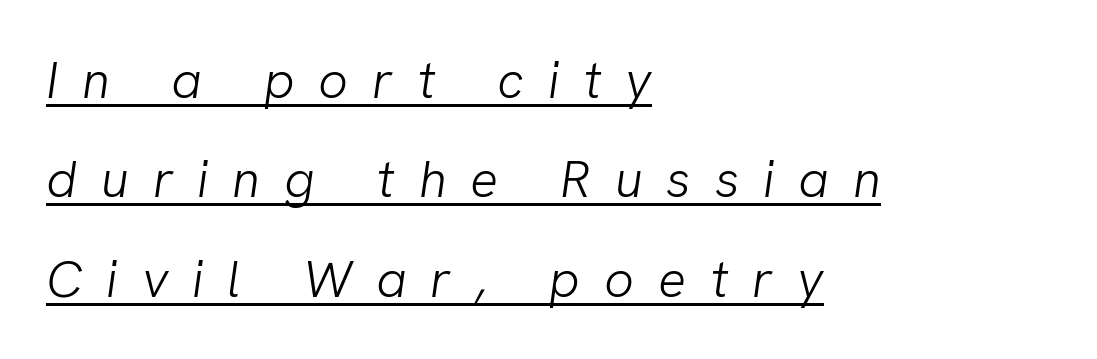
{"serif": "no", "bold": "no", "weight": "light", "width": "normal", "stroke_contrast": "low", "x_height": "medium", "monospaced": "no", "underline": "yes", "align": "left", "line_spacing": "loose", "line_spacing_ratio": 1.91, "letter_spacing": "wide", "letter_spacing_em": 0.46, "glyph_px": 52}
